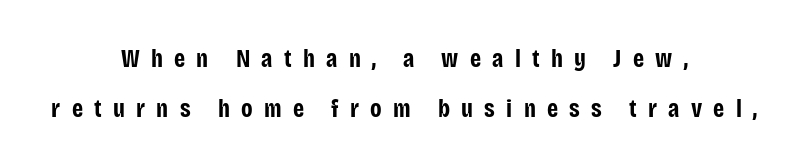
Q: Is the text bold? A: Yes.
Q: Is the text italic (slanted)? A: No, it is upright.
Q: Is the text underlined? A: No.
Q: How is the paragraph aligned? A: Centered.
Q: Is the spacing between letters normal or unusually wide? A: Unusually wide.
Q: Is the spacing between lines tight, normal or loose? A: Loose.
